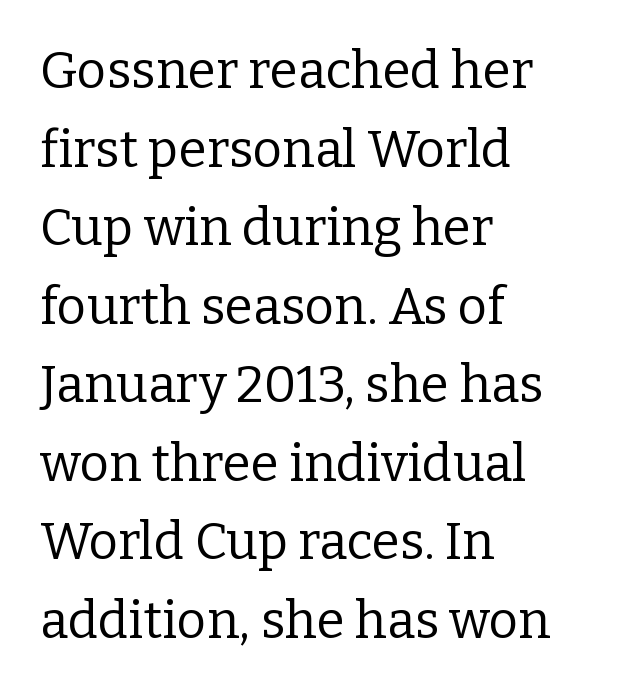
The image shows 51 px regular-weight serif type, upright; set left-aligned, normal line spacing (1.54x), normal letter spacing, not underlined; low stroke contrast and a medium x-height.
